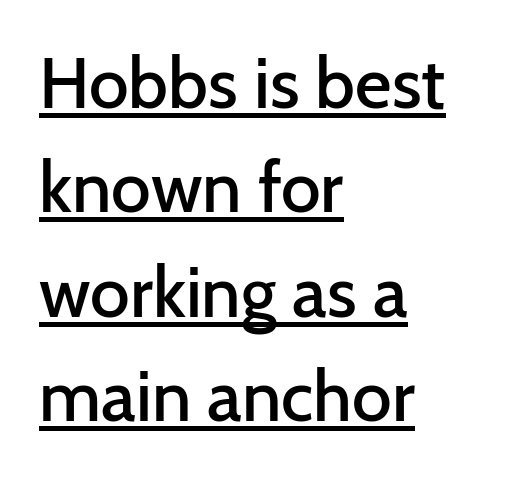
{"serif": "no", "italic": "no", "bold": "semi", "weight": "semibold", "width": "normal", "stroke_contrast": "low", "x_height": "medium", "monospaced": "no", "underline": "yes", "align": "left", "line_spacing": "normal", "line_spacing_ratio": 1.47, "letter_spacing": "normal", "letter_spacing_em": 0.0, "glyph_px": 71}
